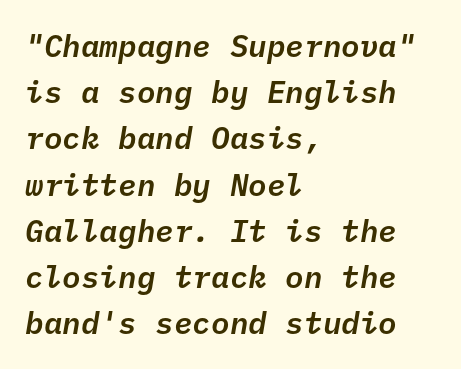
{"italic": "yes", "lean": "right", "slant_degrees": 10, "width": "normal", "stroke_contrast": "low", "x_height": "medium", "monospaced": "yes", "underline": "no", "align": "left", "line_spacing": "normal", "line_spacing_ratio": 1.49, "letter_spacing": "normal", "letter_spacing_em": 0.0, "glyph_px": 31}
